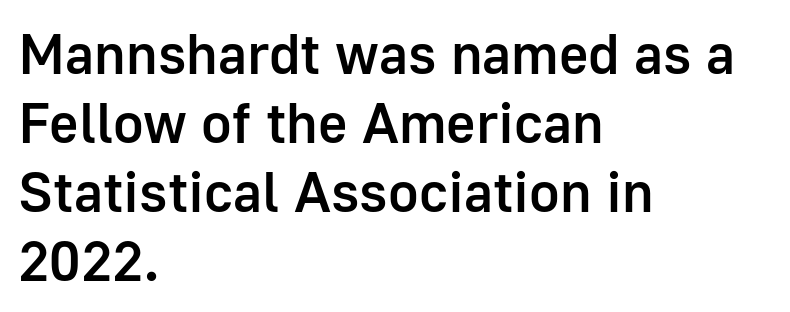
{"serif": "no", "italic": "no", "bold": "semi", "weight": "semibold", "width": "normal", "stroke_contrast": "low", "x_height": "medium", "monospaced": "no", "underline": "no", "align": "left", "line_spacing_ratio": 1.21, "letter_spacing": "normal", "letter_spacing_em": 0.0, "glyph_px": 57}
